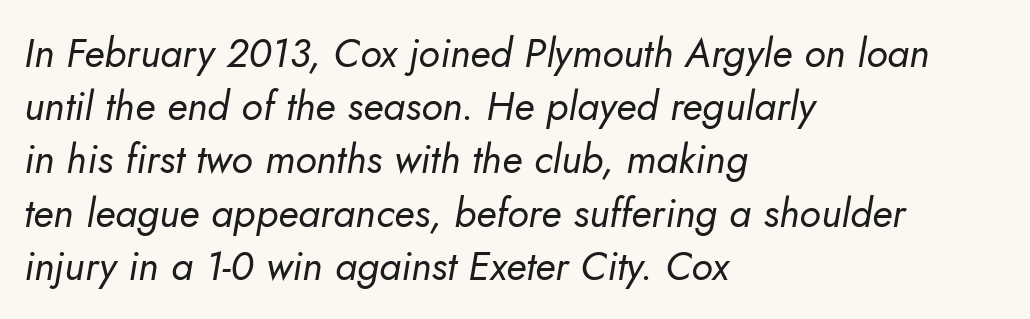
{"italic": "yes", "lean": "right", "slant_degrees": 5, "bold": "no", "weight": "regular", "width": "normal", "stroke_contrast": "low", "x_height": "small", "monospaced": "no", "underline": "no", "align": "left", "line_spacing": "normal", "line_spacing_ratio": 1.33, "letter_spacing": "normal", "letter_spacing_em": 0.0, "glyph_px": 40}
